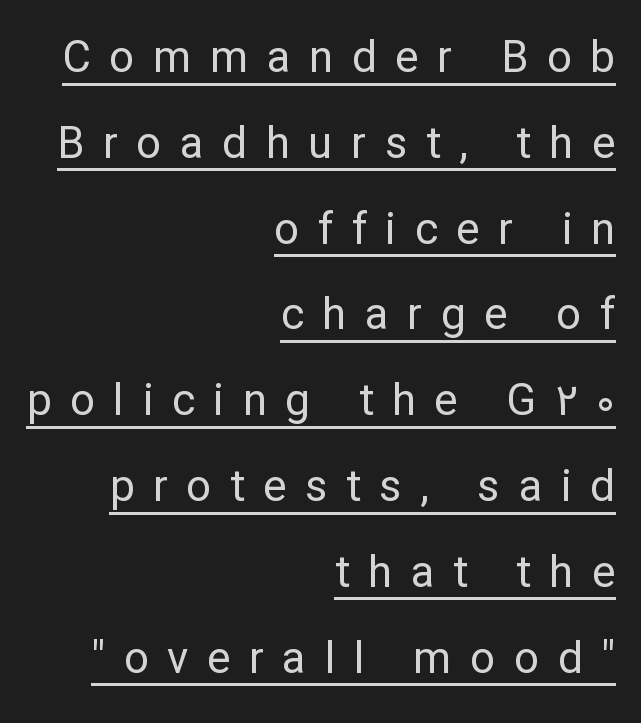
{"serif": "no", "italic": "no", "bold": "no", "weight": "regular", "width": "normal", "stroke_contrast": "low", "x_height": "medium", "monospaced": "no", "underline": "yes", "align": "right", "line_spacing": "loose", "line_spacing_ratio": 1.95, "letter_spacing": "wide", "letter_spacing_em": 0.42, "glyph_px": 44}
